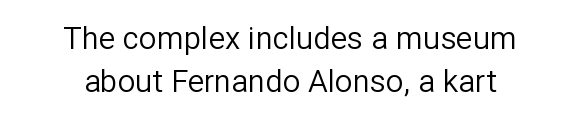
{"serif": "no", "italic": "no", "bold": "no", "weight": "regular", "width": "normal", "stroke_contrast": "low", "x_height": "medium", "monospaced": "no", "underline": "no", "align": "center", "line_spacing": "normal", "line_spacing_ratio": 1.39, "letter_spacing": "normal", "letter_spacing_em": 0.0, "glyph_px": 31}
